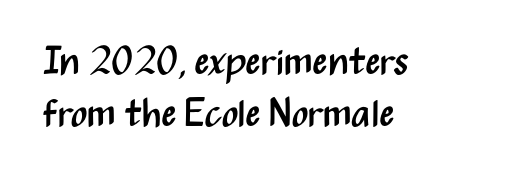
Q: Is the text bold? A: No.
Q: Is the text italic (slanted)? A: No, it is upright.
Q: Is the typeface a serif or a sans-serif typeface? A: Sans-serif.
Q: Is the text underlined? A: No.
Q: How is the paragraph aligned? A: Left-aligned.
Q: Is the spacing between letters normal or unusually wide? A: Normal.
Q: Is the spacing between lines tight, normal or loose? A: Normal.
Q: Width (condensed, normal, or wide)? A: Condensed.
Q: Stroke contrast? A: Medium.
Q: x-height? A: Medium.
Q: Monospaced? A: No.
